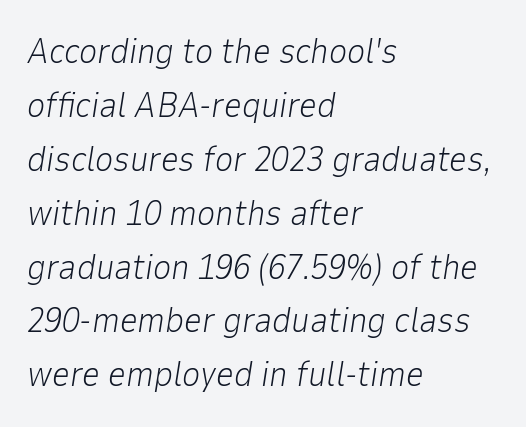
Italic: yes, the glyphs are oblique. The letterforms sit at book weight or below. The horizontal fit of the characters is conventional and even. The area under the type is left untouched. The text block is weighted toward the left margin, trailing off unevenly rightward. This sample has the flowing, uneven cadence of proportional lettering.
